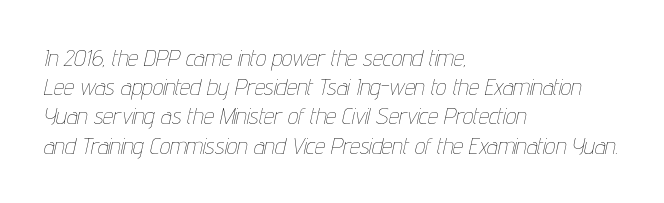
Q: Is the text bold? A: No.
Q: Is the text italic (slanted)? A: Yes, it leans right by about 12 degrees.
Q: Is the text underlined? A: No.
Q: How is the paragraph aligned? A: Left-aligned.
Q: Is the spacing between letters normal or unusually wide? A: Normal.
Q: Is the spacing between lines tight, normal or loose? A: Normal.
